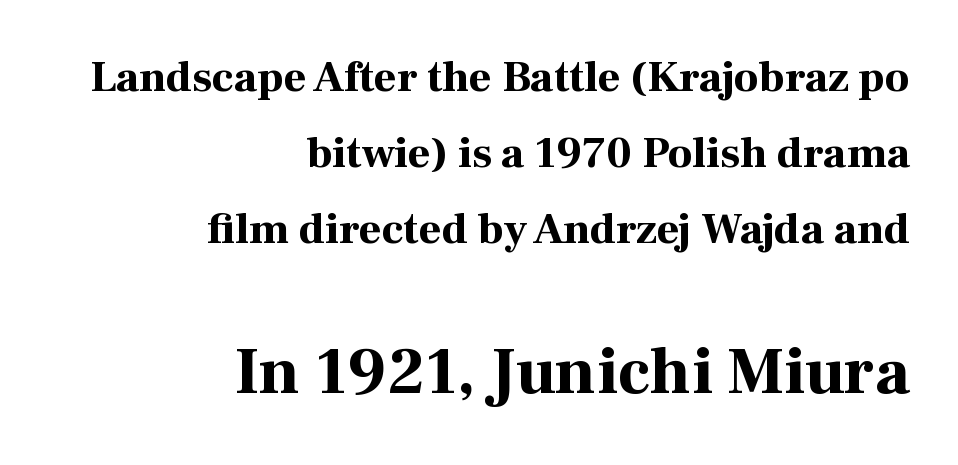
{"serif": "yes", "italic": "no", "bold": "yes", "weight": "bold", "width": "normal", "stroke_contrast": "high", "x_height": "medium", "monospaced": "no", "underline": "no", "align": "right", "line_spacing_ratio": 1.73, "letter_spacing": "normal", "letter_spacing_em": 0.0, "larger_block": "second", "size_ratio": 1.5, "glyph_px": 66}
